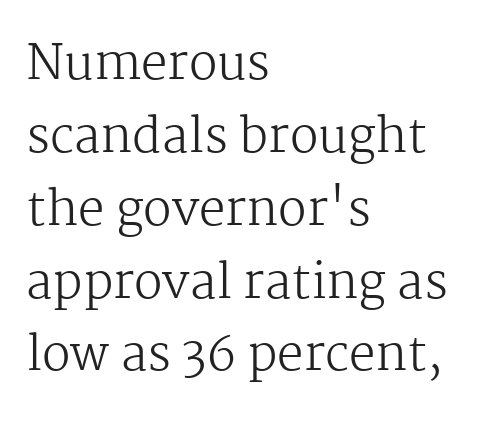
Leading matches the norm, producing a regular column. The cut favours lightness, reaching ordinary text weight at its darkest. Style check: upright. A bare baseline throughout the passage. Every row of glyphs begins at an identical x-position on the left. This sample has the flowing, uneven cadence of proportional lettering.
